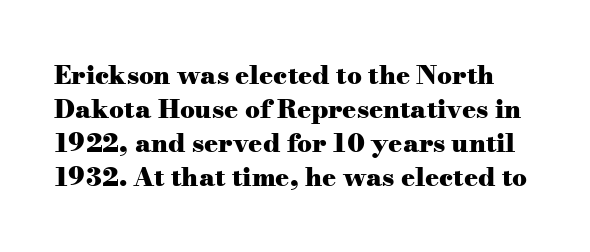
{"italic": "no", "bold": "yes", "underline": "no", "line_spacing": "normal", "line_spacing_ratio": 1.31, "letter_spacing": "normal", "letter_spacing_em": 0.0, "glyph_px": 26}
